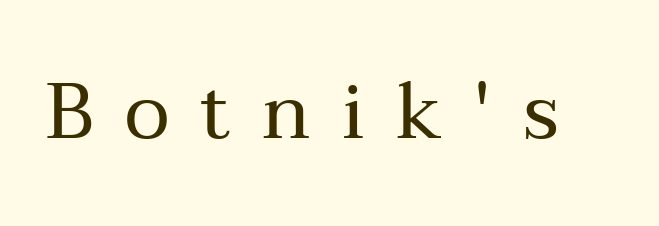
This sample has the flowing, uneven cadence of proportional lettering. Typographically, this falls in the serif category. The tracking jumps out immediately: characters are airy and widely separated. The letters stand upright; this is a roman face. The words here are not underlined. The letterforms sit at book weight or below.
